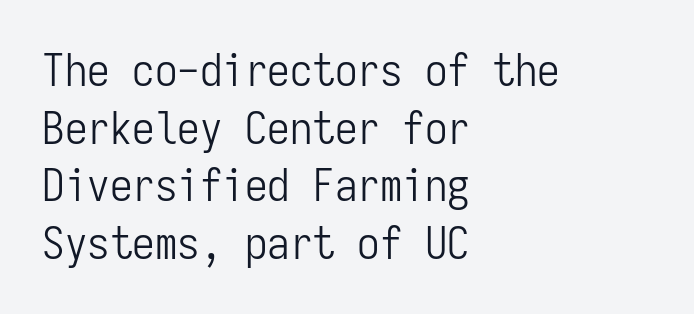
The image shows 45 px light, condensed sans-serif type, upright, monospaced; set left-aligned, normal line spacing (1.28x), normal letter spacing, not underlined; low stroke contrast and a medium x-height.
